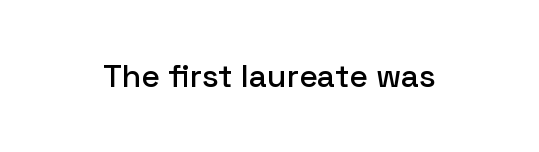
Q: Is the text italic (slanted)? A: No, it is upright.
Q: Is the typeface a serif or a sans-serif typeface? A: Sans-serif.
Q: Is the text underlined? A: No.
Q: Is the spacing between letters normal or unusually wide? A: Normal.
Q: Width (condensed, normal, or wide)? A: Normal.
Q: Stroke contrast? A: Low.
Q: x-height? A: Medium.
Q: Monospaced? A: No.
